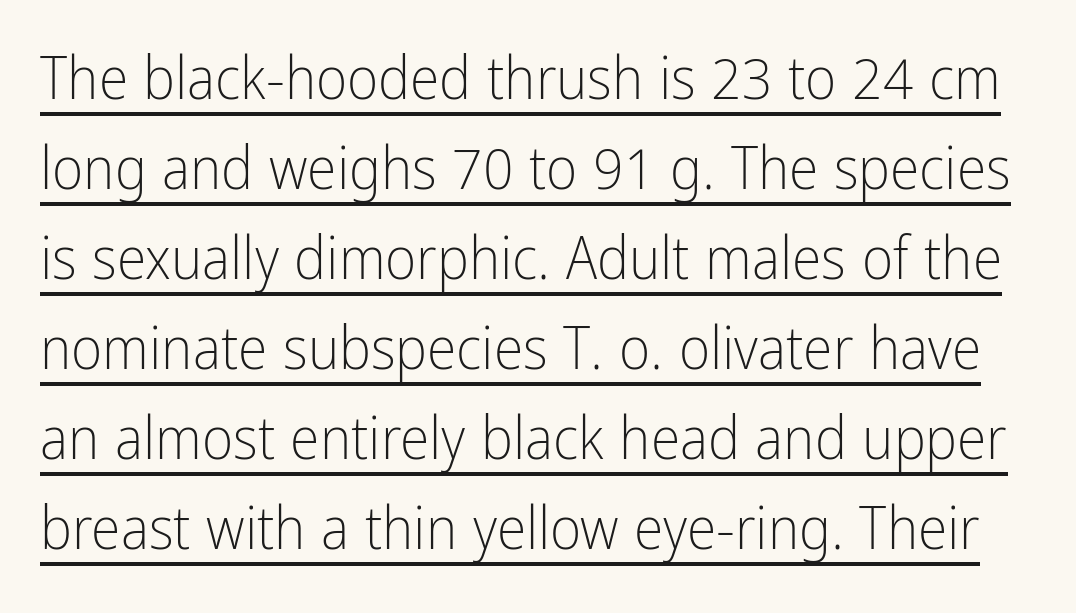
Q: Is the text bold? A: No.
Q: Is the text italic (slanted)? A: No, it is upright.
Q: Is the typeface a serif or a sans-serif typeface? A: Sans-serif.
Q: Is the text underlined? A: Yes.
Q: Is the spacing between letters normal or unusually wide? A: Normal.
Q: Is the spacing between lines tight, normal or loose? A: Normal.
Q: Width (condensed, normal, or wide)? A: Condensed.
Q: Stroke contrast? A: Low.
Q: x-height? A: Medium.
Q: Monospaced? A: No.
